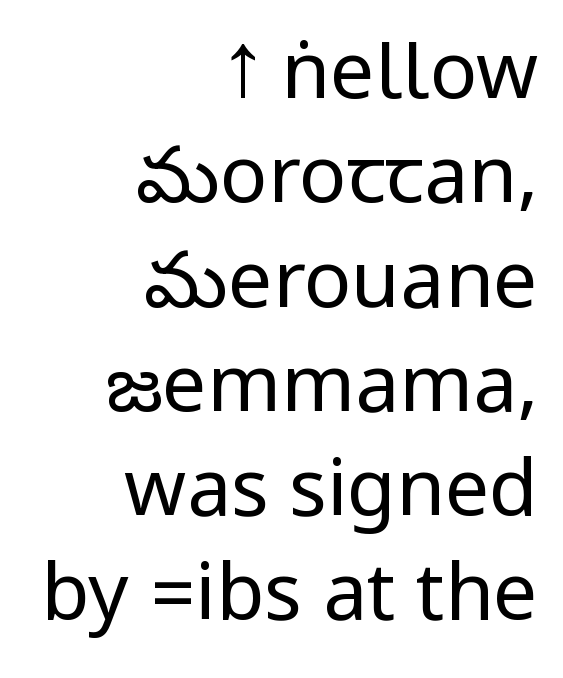
The image shows 79 px regular-weight, condensed sans-serif type, upright; set right-aligned, normal line spacing (1.32x), normal letter spacing, not underlined; low stroke contrast.
